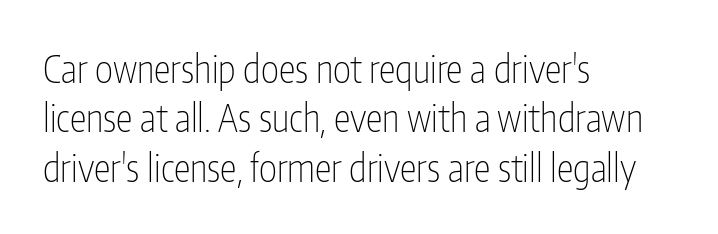
Q: Is the text bold? A: No.
Q: Is the text italic (slanted)? A: No, it is upright.
Q: Is the typeface a serif or a sans-serif typeface? A: Sans-serif.
Q: Is the text underlined? A: No.
Q: How is the paragraph aligned? A: Left-aligned.
Q: Is the spacing between letters normal or unusually wide? A: Normal.
Q: Is the spacing between lines tight, normal or loose? A: Normal.
Q: Width (condensed, normal, or wide)? A: Condensed.
Q: Stroke contrast? A: Low.
Q: x-height? A: Medium.
Q: Monospaced? A: No.
